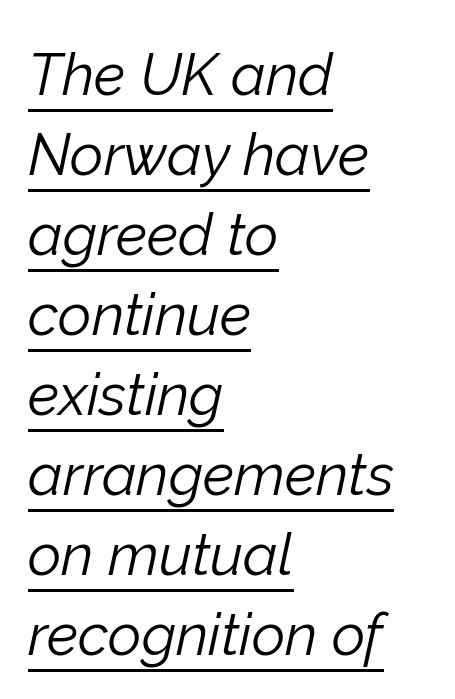
Q: Is the text bold? A: No.
Q: Is the text italic (slanted)? A: Yes, it leans right by about 12 degrees.
Q: Is the text underlined? A: Yes.
Q: How is the paragraph aligned? A: Left-aligned.
Q: Is the spacing between letters normal or unusually wide? A: Normal.
Q: Is the spacing between lines tight, normal or loose? A: Normal.
Q: Width (condensed, normal, or wide)? A: Normal.
Q: Stroke contrast? A: Low.
Q: x-height? A: Medium.
Q: Monospaced? A: No.
